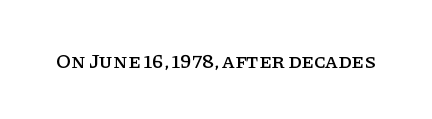
Q: Is the text italic (slanted)? A: No, it is upright.
Q: Is the text underlined? A: No.
Q: Is the spacing between letters normal or unusually wide? A: Normal.
